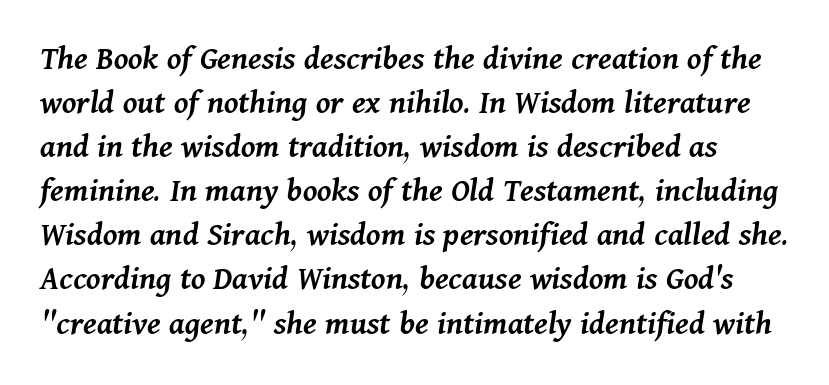
The image shows 35 px semibold type, italic (leaning right); set normal line spacing (1.26x), normal letter spacing, not underlined; medium stroke contrast and a medium x-height.
